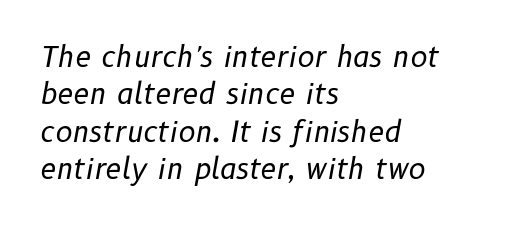
The image shows 29 px regular-weight type, italic (leaning right); set left-aligned, normal line spacing (1.29x), normal letter spacing, not underlined; low stroke contrast and a medium x-height.
